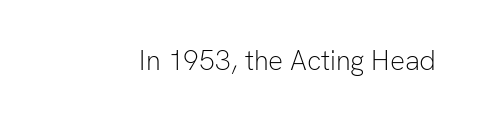
The image shows 28 px light sans-serif type, upright; set normal letter spacing, not underlined; low stroke contrast and a medium x-height.
